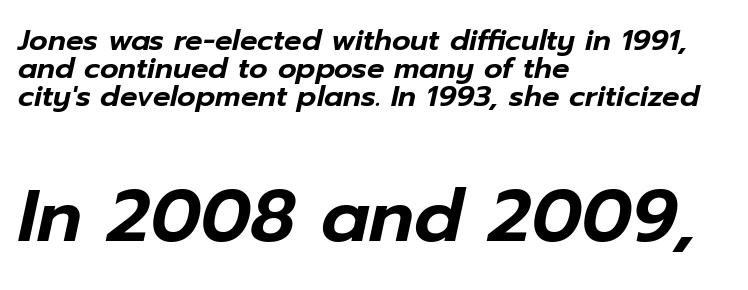
Q: Is the text italic (slanted)? A: Yes, it leans right by about 12 degrees.
Q: Is the text underlined? A: No.
Q: How is the paragraph aligned? A: Left-aligned.
Q: Is the spacing between letters normal or unusually wide? A: Normal.
Q: Is the spacing between lines tight, normal or loose? A: Tight.
Q: Which block of text is set in a larger size, the first (top) or the second (bottom)? A: The second (bottom) one.
Q: Width (condensed, normal, or wide)? A: Normal.
Q: Stroke contrast? A: Low.
Q: x-height? A: Medium.
Q: Monospaced? A: No.
